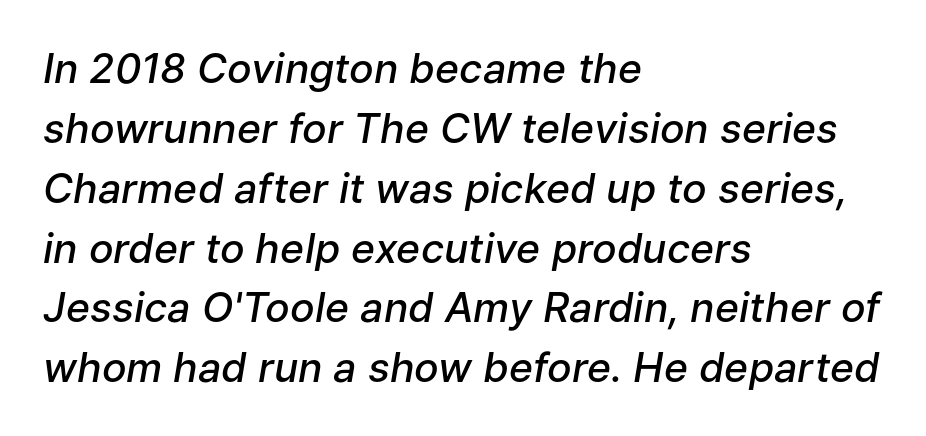
The image shows 41 px semibold type, italic (leaning right); set left-aligned, normal line spacing (1.46x), normal letter spacing, not underlined; low stroke contrast and a medium x-height.
